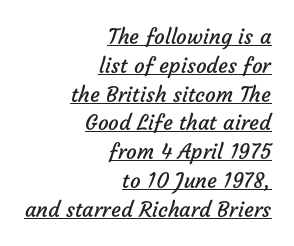
The line-height multiplier appears to be the usual default. Compared with a typical body face, this is equally light or lighter still. The rag falls on the left side of this text block. Words appear dense and cohesive because spacing is normal. Somebody hit Ctrl+U on this one — the words are underlined.
